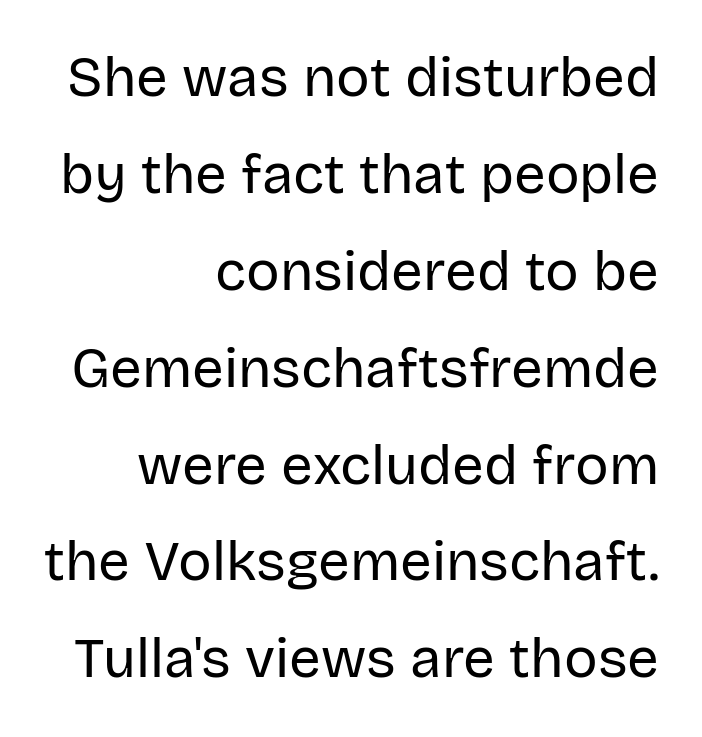
Nobody drew a line under any word here. Varying glyph widths throughout — classic text-font behaviour. On a weight scale, this lands at 450 or below. How are the letters spaced? Ordinarily, with no added tracking. The ragged edge is on the left, which tells us the setting is flush right. Ascenders rise straight up at ninety degrees.
